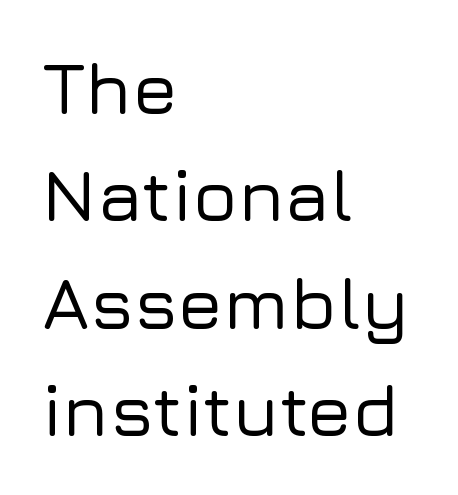
A clean baseline with only descenders dipping below it. Spacing verdict: proportional, widths tailored to each character. I'd call this a sans setting — the letters go barefoot. The axis of the letterforms is exactly vertical.
